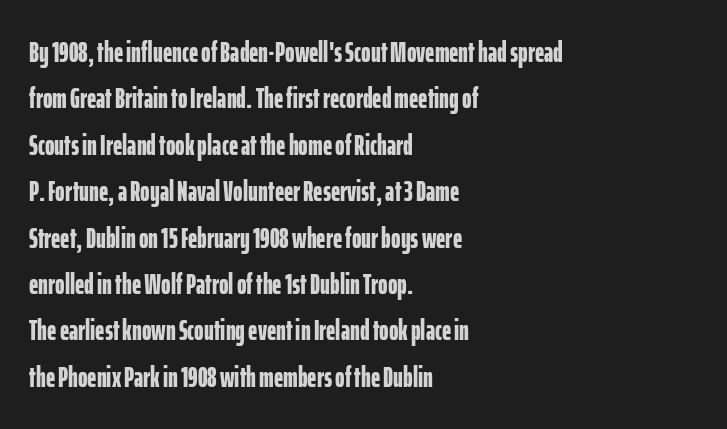
{"serif": "no", "italic": "no", "bold": "yes", "weight": "bold", "width": "condensed", "stroke_contrast": "low", "x_height": "medium", "monospaced": "no", "underline": "no", "align": "left", "line_spacing": "normal", "line_spacing_ratio": 1.6, "letter_spacing": "normal", "letter_spacing_em": 0.0, "glyph_px": 29}
